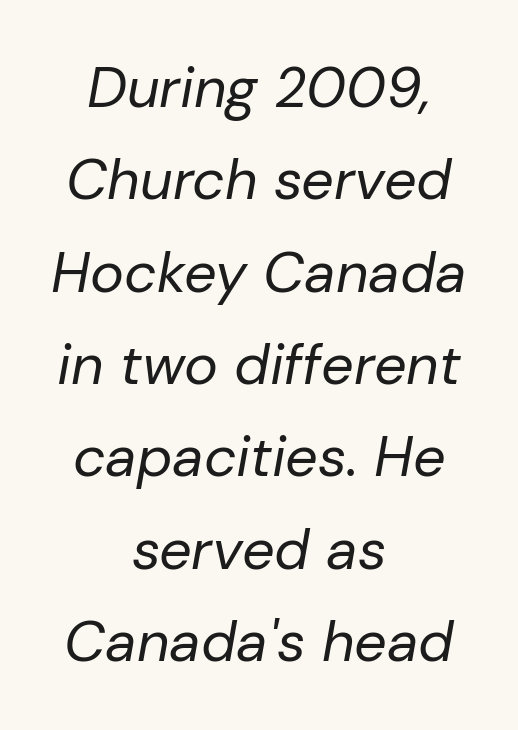
The image shows 57 px regular-weight type, italic (leaning right); set centered, normal line spacing (1.62x), normal letter spacing, not underlined; low stroke contrast and a medium x-height.
